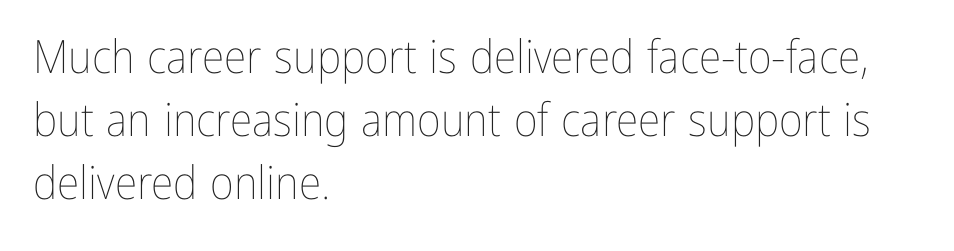
Line starts are locked; line ends wander. Think of a printed novel: that variable character pitch is what you see here. The letters stand upright; this is a roman face. A typesetter would call this zero additional tracking. The strip under each line holds only bare page. One glance says typical: line gaps are just what's usual.
